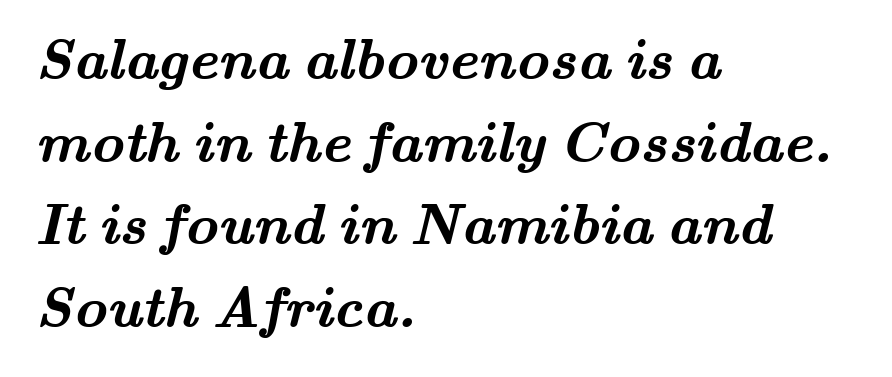
{"serif": "yes", "bold": "yes", "weight": "semibold", "width": "wide", "stroke_contrast": "medium", "x_height": "small", "monospaced": "no", "underline": "no", "align": "left", "line_spacing": "normal", "line_spacing_ratio": 1.45, "letter_spacing": "normal", "letter_spacing_em": 0.0, "glyph_px": 57}
